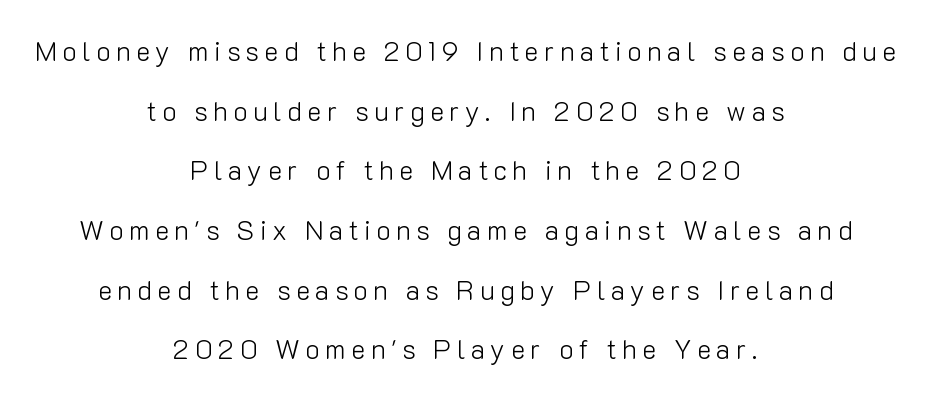
{"italic": "no", "bold": "no", "underline": "no", "align": "center", "line_spacing": "loose", "line_spacing_ratio": 2.21, "letter_spacing": "wide", "letter_spacing_em": 0.2, "glyph_px": 27}
